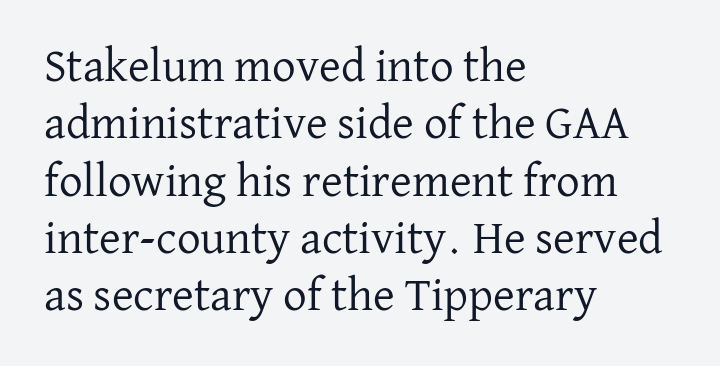
{"serif": "yes", "italic": "no", "bold": "no", "weight": "regular", "width": "normal", "stroke_contrast": "low", "x_height": "medium", "monospaced": "no", "underline": "no", "align": "left", "line_spacing_ratio": 1.22, "letter_spacing": "normal", "letter_spacing_em": 0.0, "glyph_px": 47}
